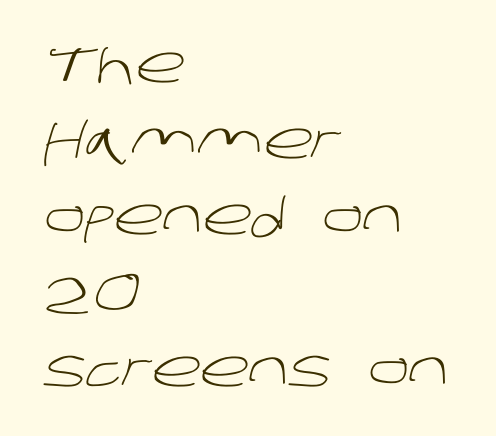
{"serif": "no", "bold": "no", "weight": "light", "width": "normal", "stroke_contrast": "low", "x_height": "large", "monospaced": "no", "underline": "no", "align": "left", "line_spacing": "normal", "line_spacing_ratio": 1.49, "letter_spacing": "normal", "letter_spacing_em": 0.0, "glyph_px": 51}
